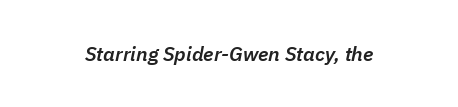
The image shows 20 px text type, italic (leaning right); set normal letter spacing, not underlined.
